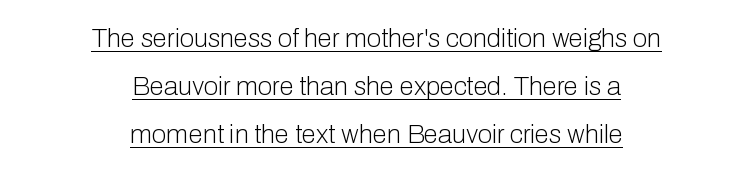
{"italic": "no", "bold": "no", "underline": "yes", "align": "center", "line_spacing_ratio": 1.84, "letter_spacing": "normal", "letter_spacing_em": 0.0, "glyph_px": 26}
